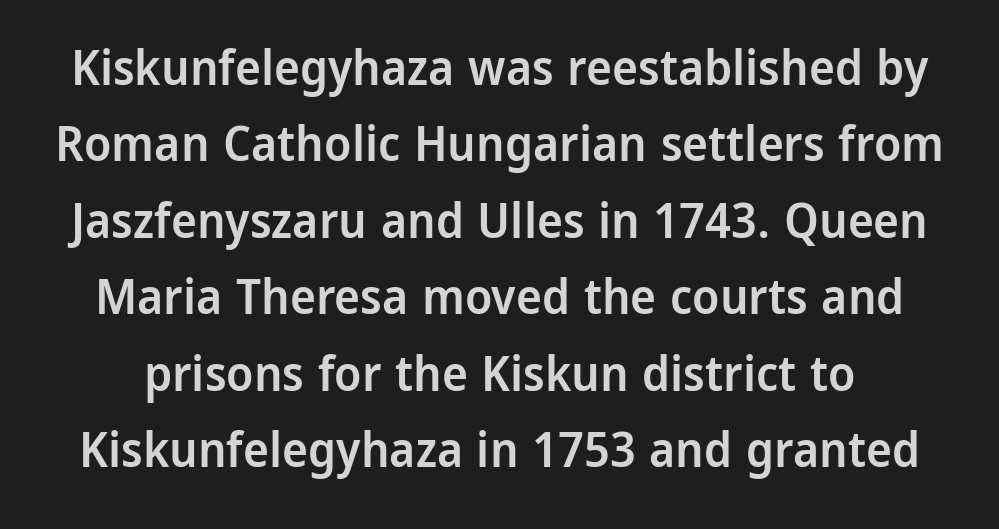
If you measured baseline to baseline, you'd find a middling distance. No italicization has been applied; the sample stays upright. The rendering uses natural spacing where letterforms have individual widths. Tracking value appears to be zero — textbook default spacing. Examine the stroke ends and you'll find no serifs.
